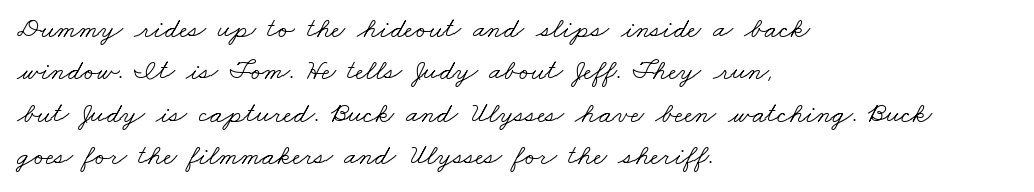
{"serif": "yes", "bold": "no", "weight": "light", "width": "wide", "stroke_contrast": "low", "x_height": "small", "monospaced": "no", "underline": "no", "align": "left", "line_spacing": "normal", "line_spacing_ratio": 1.46, "letter_spacing": "normal", "letter_spacing_em": 0.0, "glyph_px": 29}
